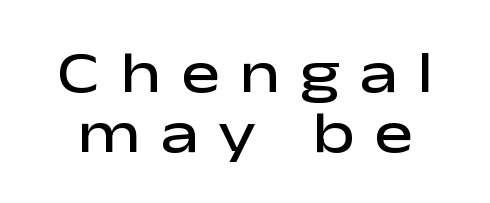
The image shows 58 px semibold, wide sans-serif type, upright; set tight line spacing (1.03x), unusually wide letter spacing (+0.34 em), not underlined; low stroke contrast and a medium x-height.
